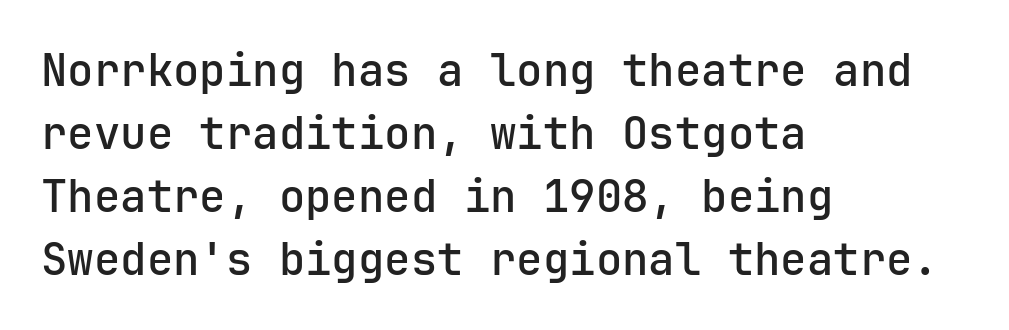
{"serif": "no", "italic": "no", "width": "normal", "stroke_contrast": "low", "x_height": "medium", "monospaced": "yes", "underline": "no", "align": "left", "line_spacing": "normal", "line_spacing_ratio": 1.43, "letter_spacing": "normal", "letter_spacing_em": 0.0, "glyph_px": 44}
